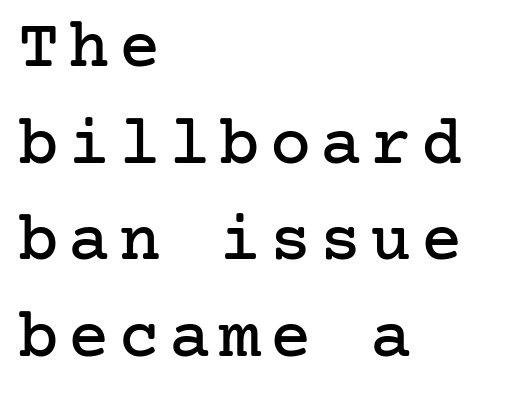
Each row of text sits above clean, open space. The letters carry serifs — small finishing strokes at the ends of their stems. Each line starts at the same left margin while the right side varies. This is the regular roman posture of the typeface. Compared with typical paragraphs, the rows here are spaced about the same.
